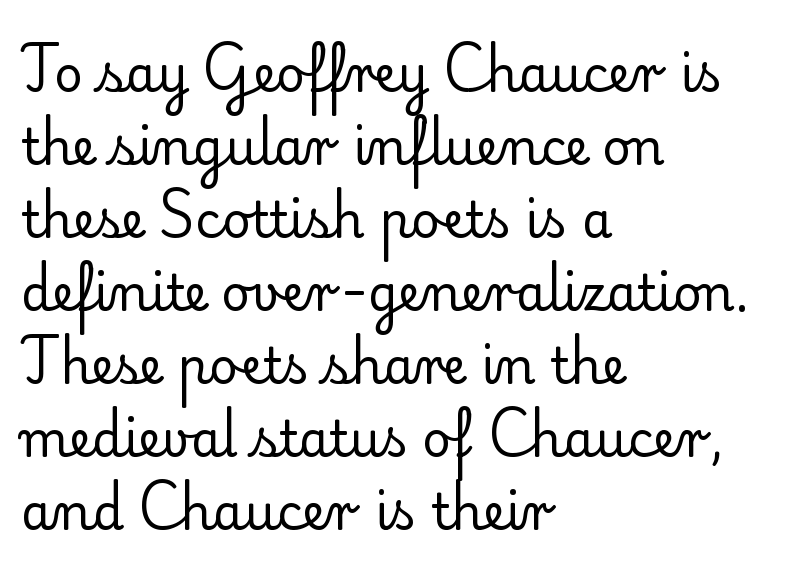
This sample keeps an unexceptional amount of space between lines. Tracking here is standard; glyphs follow each other at the usual distance. Heft: none added — not bold. This is serif lettering, the kind often seen in printed books.
